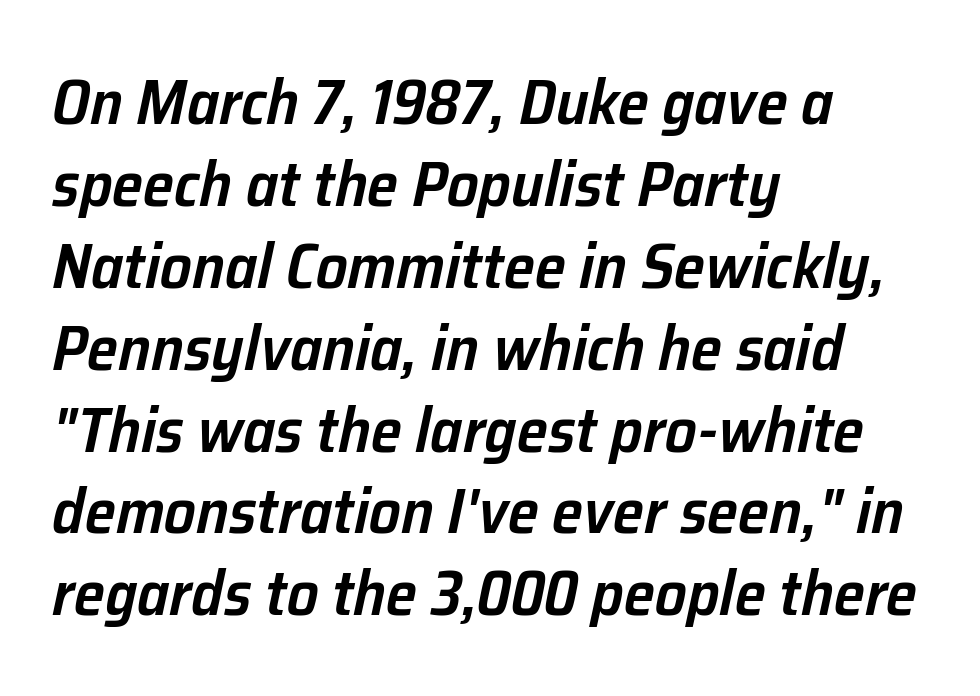
The image shows 63 px semibold type, italic (leaning right); set left-aligned, normal line spacing (1.3x), normal letter spacing, not underlined; low stroke contrast and a medium x-height.
